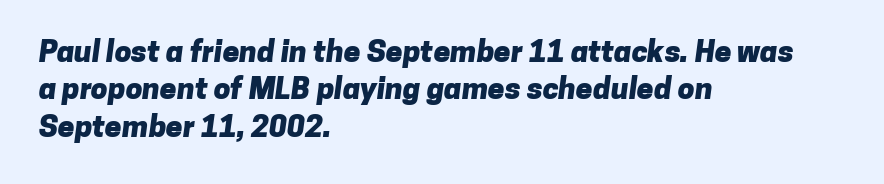
{"serif": "no", "bold": "yes", "weight": "heavy", "width": "normal", "stroke_contrast": "low", "x_height": "medium", "monospaced": "no", "underline": "no", "align": "left", "line_spacing": "normal", "line_spacing_ratio": 1.25, "letter_spacing": "normal", "letter_spacing_em": 0.0, "glyph_px": 30}
